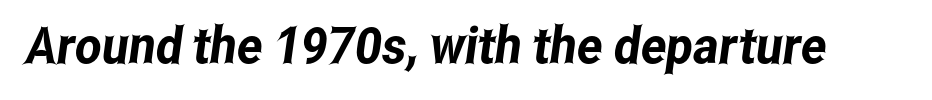
{"serif": "no", "width": "condensed", "stroke_contrast": "low", "x_height": "medium", "monospaced": "no", "underline": "no", "letter_spacing": "normal", "letter_spacing_em": 0.0, "glyph_px": 51}
